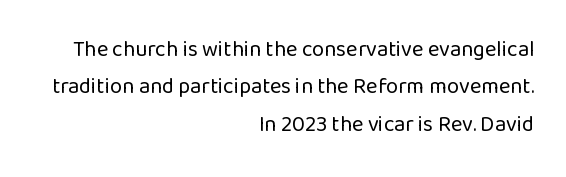
{"italic": "no", "bold": "no", "underline": "no", "align": "right", "line_spacing": "normal", "line_spacing_ratio": 1.7, "letter_spacing": "normal", "letter_spacing_em": 0.0, "glyph_px": 22}
